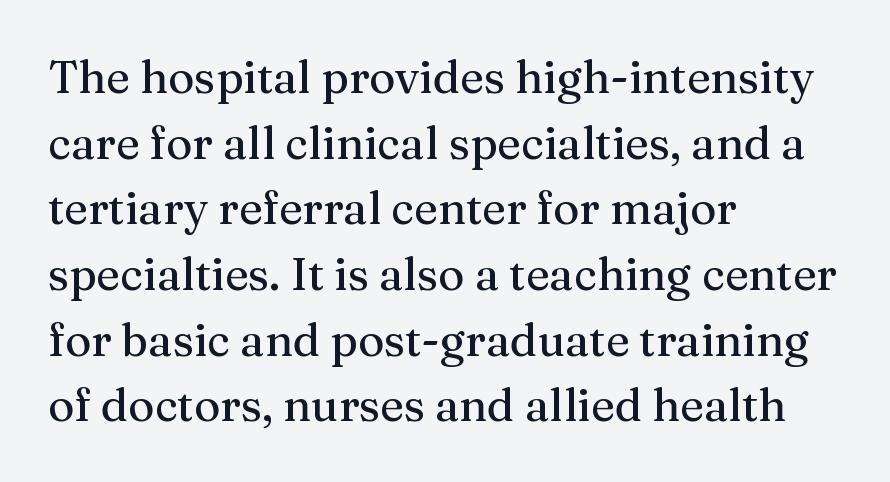
The face used here is proportionally spaced, like ordinary book or web type. Unlike italic type, these characters show no tilt at all. Caption: multi-line text, flush left, ragged right. Font category for this specimen: serif. The baseline area is clear. This sample uses plain, unmodified letter spacing.
